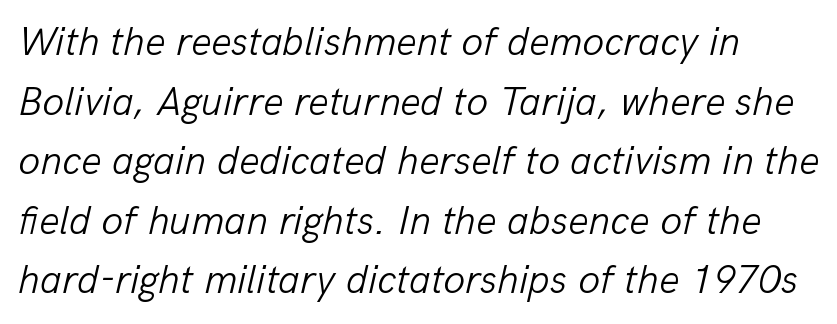
This rendering leaves character spacing at its baseline value. The strip under each line holds only bare page. The strokes carry an ordinary text weight at most. Honestly, the row spacing looks completely unremarkable.
